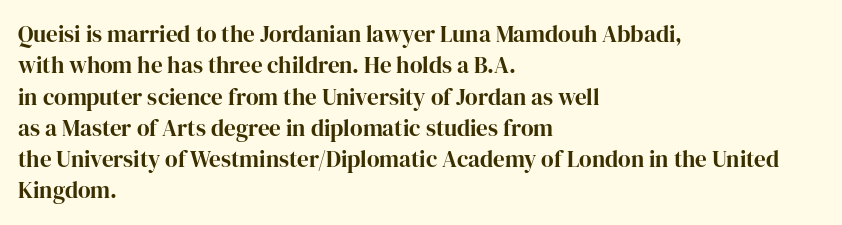
{"italic": "no", "bold": "yes", "underline": "no", "align": "left", "line_spacing": "normal", "line_spacing_ratio": 1.36, "letter_spacing": "normal", "letter_spacing_em": 0.0, "glyph_px": 23}
